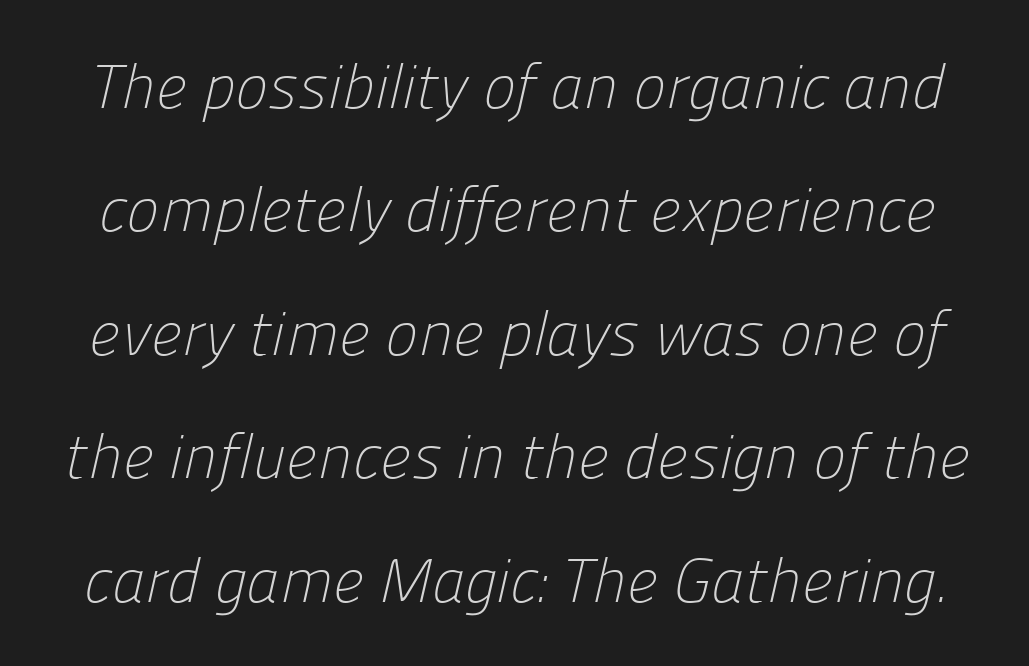
The image shows 62 px light sans-serif type; set loose line spacing (1.99x), normal letter spacing, not underlined; low stroke contrast and a medium x-height.
